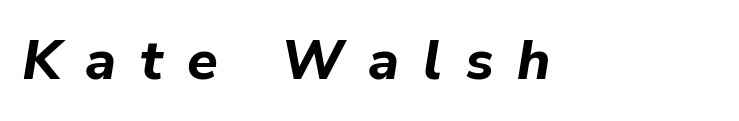
The image shows 56 px bold type, italic (leaning right); set unusually wide letter spacing (+0.43 em), not underlined; low stroke contrast and a medium x-height.
